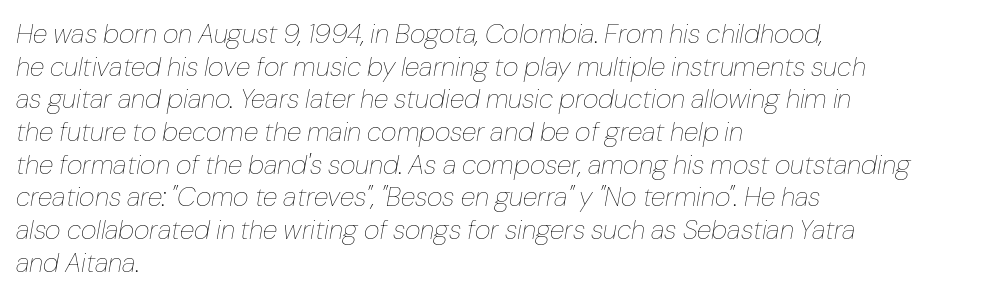
Q: Is the text bold? A: No.
Q: Is the text italic (slanted)? A: Yes, it leans right by about 10 degrees.
Q: Is the text underlined? A: No.
Q: How is the paragraph aligned? A: Left-aligned.
Q: Is the spacing between letters normal or unusually wide? A: Normal.
